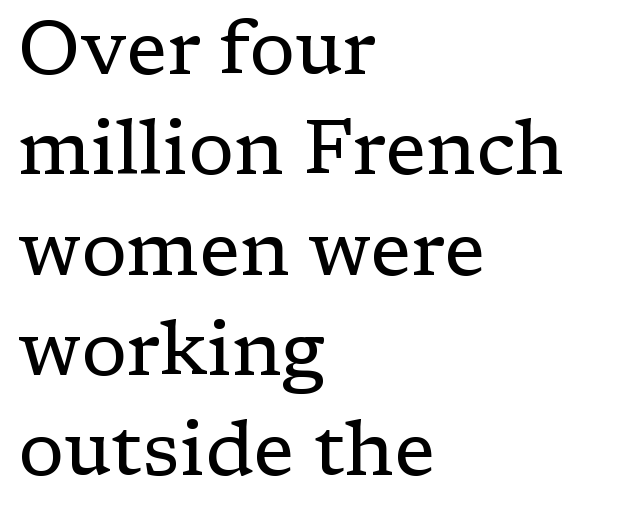
Check the space under the baseline: it is left empty. Font category for this specimen: serif. Words appear dense and cohesive because spacing is normal. Compared with a centered layout, this one pins lines to the left instead.
